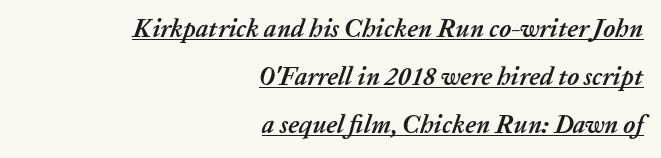
{"italic": "yes", "lean": "right", "slant_degrees": 20, "bold": "yes", "underline": "yes", "align": "right", "line_spacing": "loose", "line_spacing_ratio": 1.92, "letter_spacing": "normal", "letter_spacing_em": 0.0, "glyph_px": 25}
